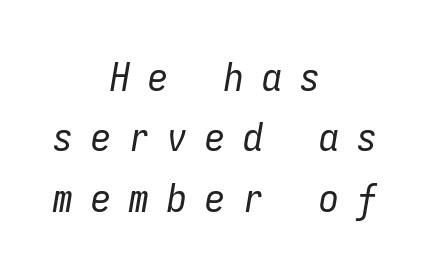
You could only call the tracking loose — the letters float apart. The passage shown stacks its lines at a standard gap. Just letters on the line, the space beneath them empty. This reads as an unemphasized weight, regular at the heaviest.
